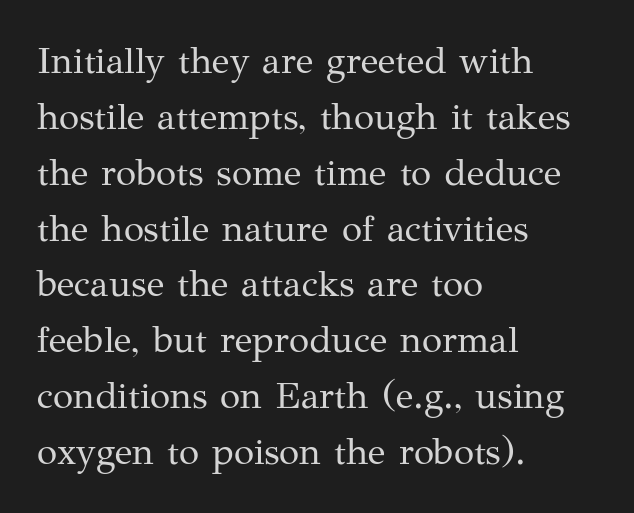
{"serif": "yes", "italic": "no", "bold": "no", "weight": "regular", "width": "normal", "stroke_contrast": "medium", "x_height": "medium", "monospaced": "no", "underline": "no", "align": "left", "line_spacing": "normal", "line_spacing_ratio": 1.51, "letter_spacing": "normal", "letter_spacing_em": 0.0, "glyph_px": 37}
